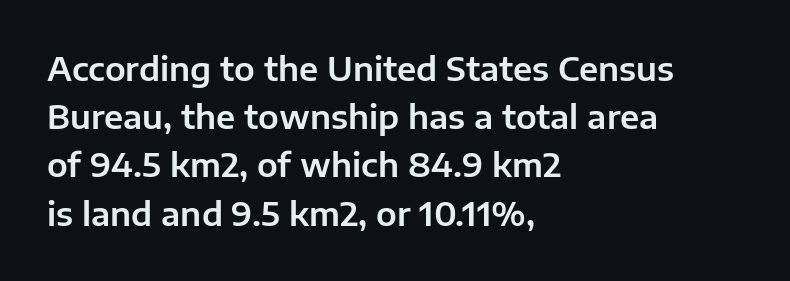
{"serif": "no", "italic": "no", "width": "normal", "stroke_contrast": "low", "x_height": "medium", "monospaced": "no", "underline": "no", "align": "left", "line_spacing": "normal", "line_spacing_ratio": 1.46, "letter_spacing": "normal", "letter_spacing_em": 0.0, "glyph_px": 33}
